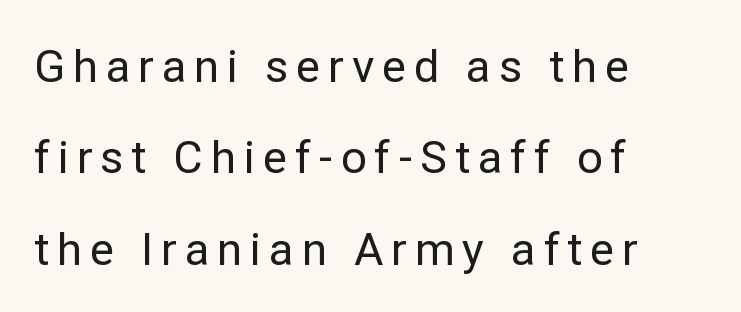
The image shows 45 px sans-serif type, upright; set left-aligned, loose line spacing (2.03x), not underlined; low stroke contrast and a medium x-height.
